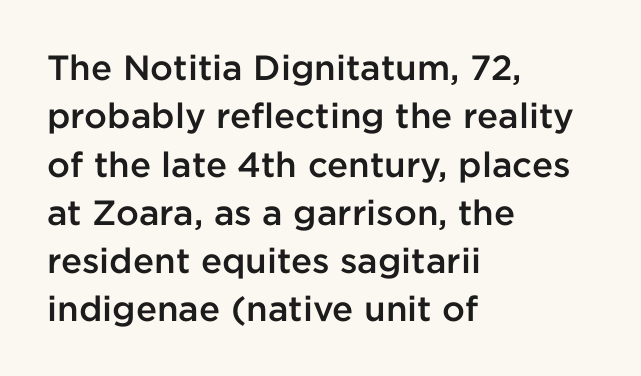
These lines were composed using upright roman letters. The space beneath each line is pristine and unruled. Teacher's note: observe the even left margin — that is flush-left alignment. These lines are composed in type without serifs. Stems and bowls a touch heavier than normal — semibold.
